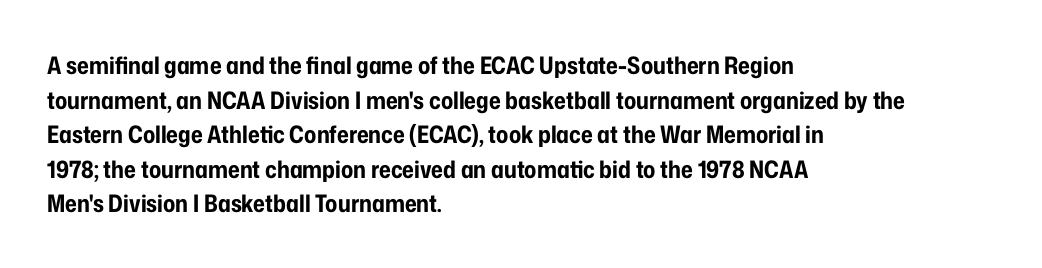
The image shows 24 px bold type, upright; set left-aligned, normal line spacing (1.44x), normal letter spacing, not underlined.
